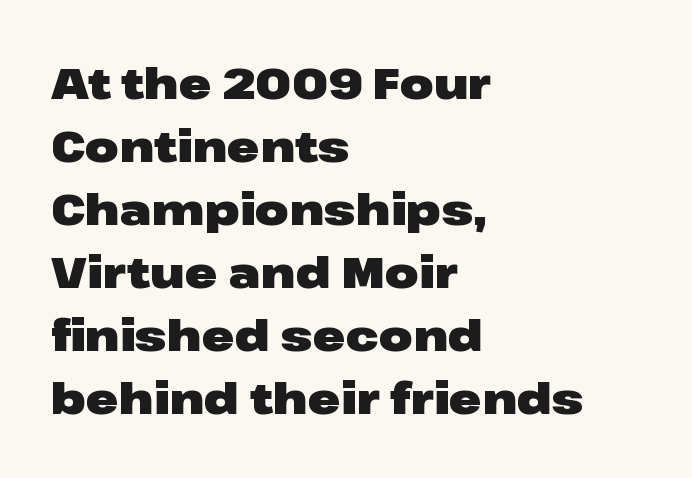
The image shows 44 px heavy, wide sans-serif type, upright; set left-aligned, normal line spacing (1.43x), normal letter spacing, not underlined; low stroke contrast and a medium x-height.
